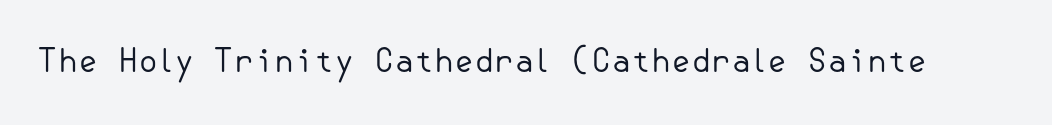
Underlining? Definitely not there. The glyphs in this specimen are sans serif. Letters have the restrained weight of plain body copy at most. In terms of posture, this sample is upright. Default kerning and tracking; the words read as compact shapes.
